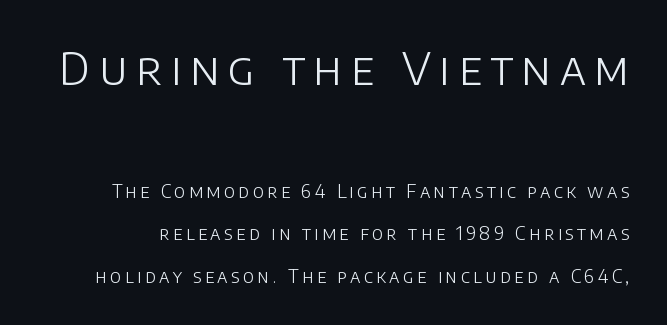
Weight class: somewhere from thin through regular. Do the characters align in a grid? No, the font is proportional. You can tell it's not italic because the verticals are truly vertical. What kind of face is this? One without serifs — a sans. This rendering features lettering with no underline.
